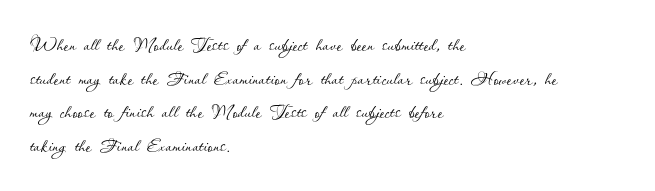
Interline gaps are of average width in this sample. Teacher's note: observe the even left margin — that is flush-left alignment. The cut favours lightness, reaching ordinary text weight at its darkest.
